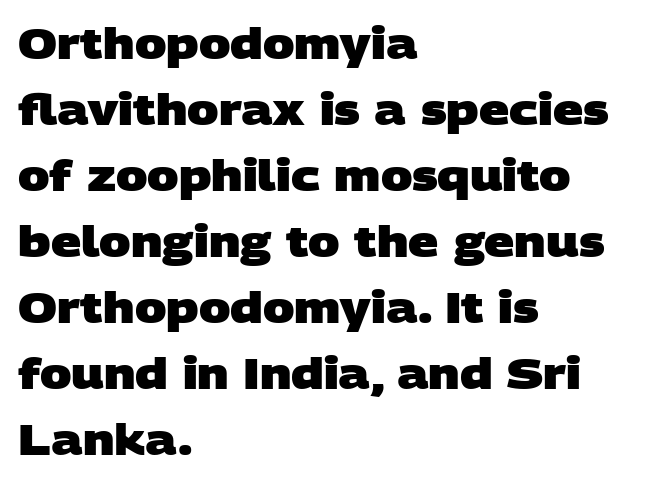
This sample uses a sans-serif face. Varying glyph widths throughout — classic text-font behaviour. The glyphs have the mass of a bold cut. The rendering anchors every line to the left-hand side. Is the letter spacing exaggerated? No — it looks like the ordinary default. Lines of text with bare space underneath.
